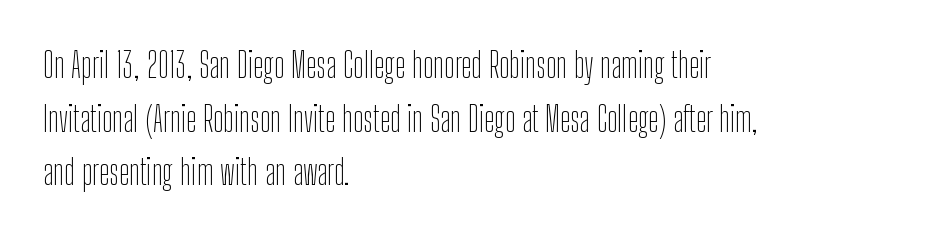
Looks like regular typesetting: each glyph gets only the width it needs. This is the regular roman posture of the typeface. Between one letter and the next there's only the usual sliver of space. Is the type heavy? It reads as light-to-regular instead. Unmarked baselines from the first word to the last.
